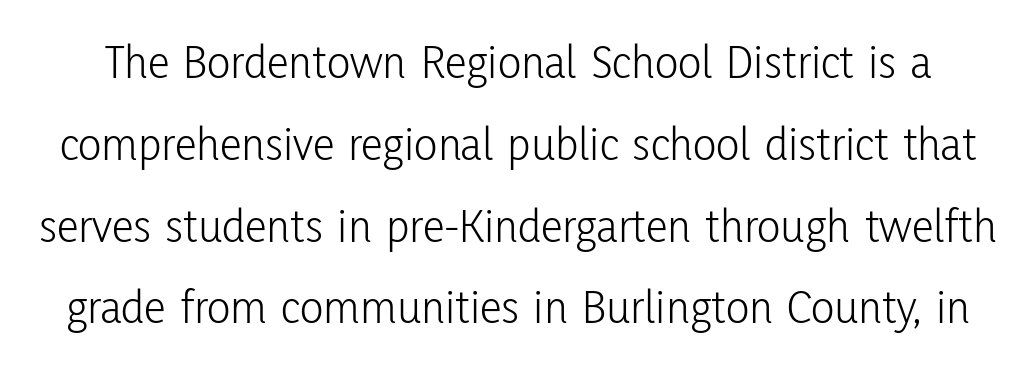
The image shows 49 px light, condensed sans-serif type, upright; set normal line spacing (1.67x), normal letter spacing, not underlined; low stroke contrast and a medium x-height.
